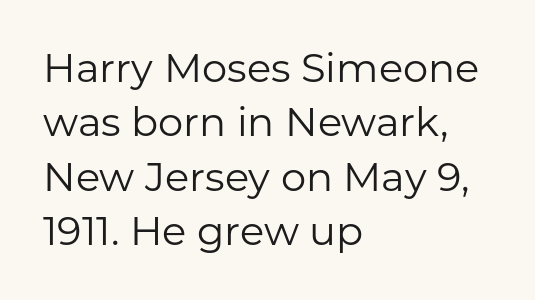
{"serif": "no", "italic": "no", "bold": "no", "weight": "regular", "width": "normal", "stroke_contrast": "low", "x_height": "medium", "monospaced": "no", "underline": "no", "align": "left", "line_spacing": "normal", "line_spacing_ratio": 1.36, "letter_spacing": "normal", "letter_spacing_em": 0.0, "glyph_px": 40}
